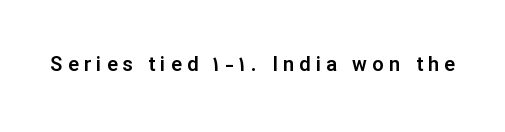
The image shows 20 px text type, upright; set unusually wide letter spacing (+0.26 em), not underlined.
